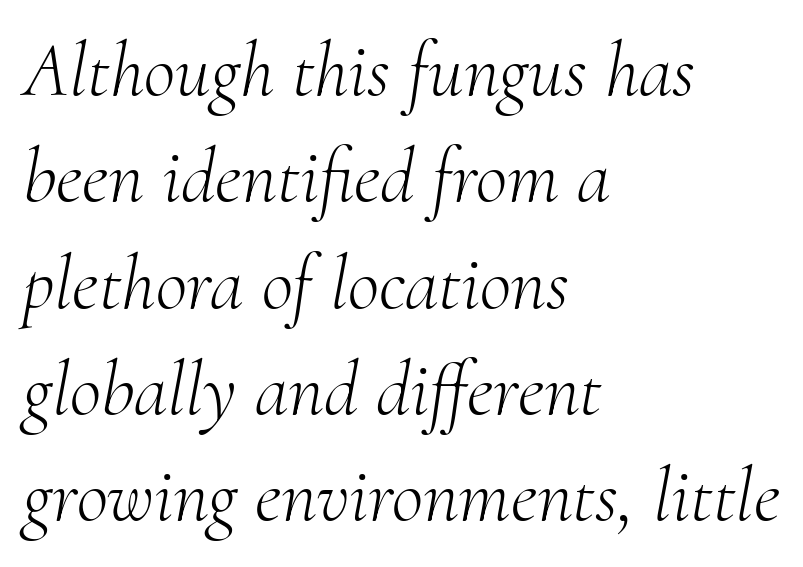
Successive baselines arrive at the customary interval. The rendering anchors every line to the left-hand side. Is the stroke heavy? The answer is a plain regular-or-lighter. Nobody drew a line under any word here.
